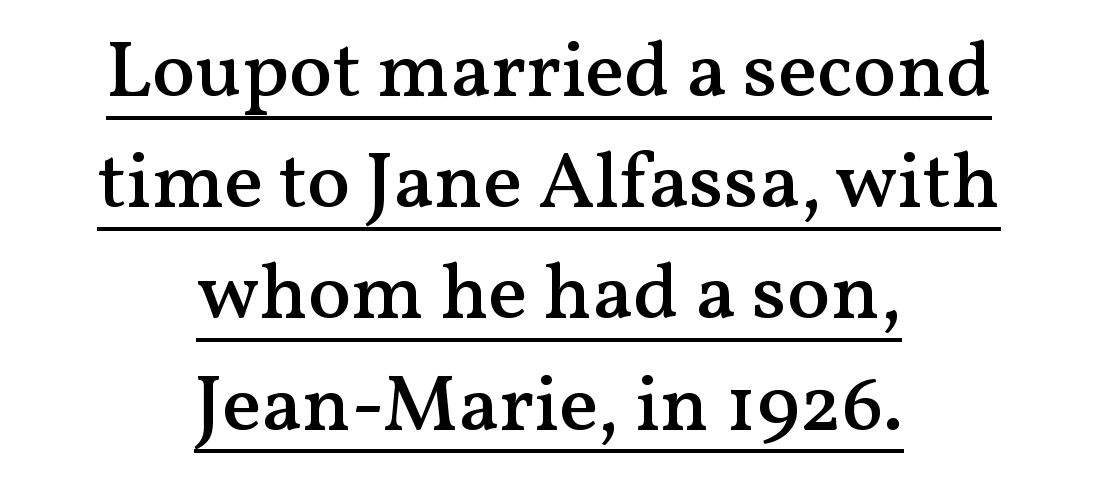
{"serif": "yes", "italic": "no", "bold": "semi", "weight": "semibold", "width": "normal", "stroke_contrast": "medium", "x_height": "medium", "monospaced": "no", "underline": "yes", "align": "center", "line_spacing": "normal", "line_spacing_ratio": 1.39, "letter_spacing": "normal", "letter_spacing_em": 0.0, "glyph_px": 80}
